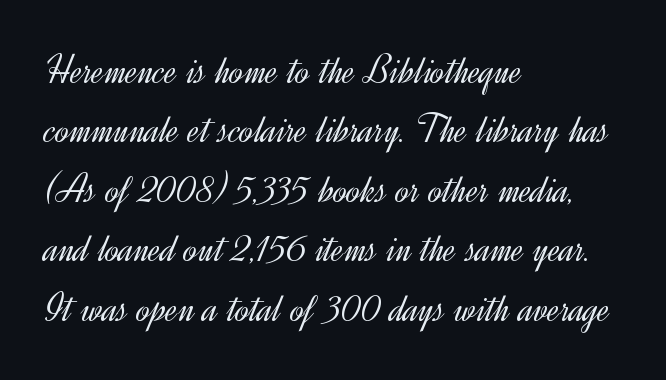
Q: Is the text bold? A: No.
Q: Is the text italic (slanted)? A: Yes.
Q: Is the typeface a serif or a sans-serif typeface? A: Sans-serif.
Q: Is the text underlined? A: No.
Q: How is the paragraph aligned? A: Left-aligned.
Q: Is the spacing between letters normal or unusually wide? A: Normal.
Q: Is the spacing between lines tight, normal or loose? A: Normal.
Q: Width (condensed, normal, or wide)? A: Normal.
Q: x-height? A: Small.
Q: Monospaced? A: No.
